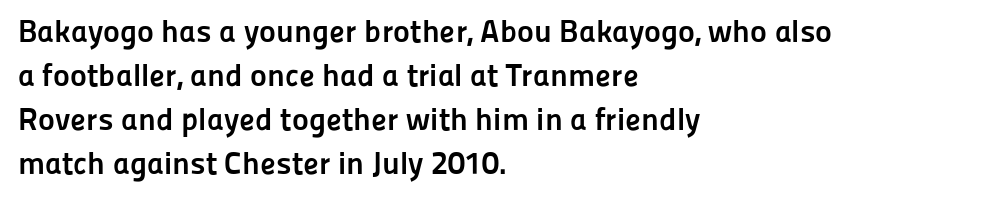
The image shows 32 px semibold sans-serif type, upright; set left-aligned, normal line spacing (1.38x), normal letter spacing, not underlined; low stroke contrast and a medium x-height.
